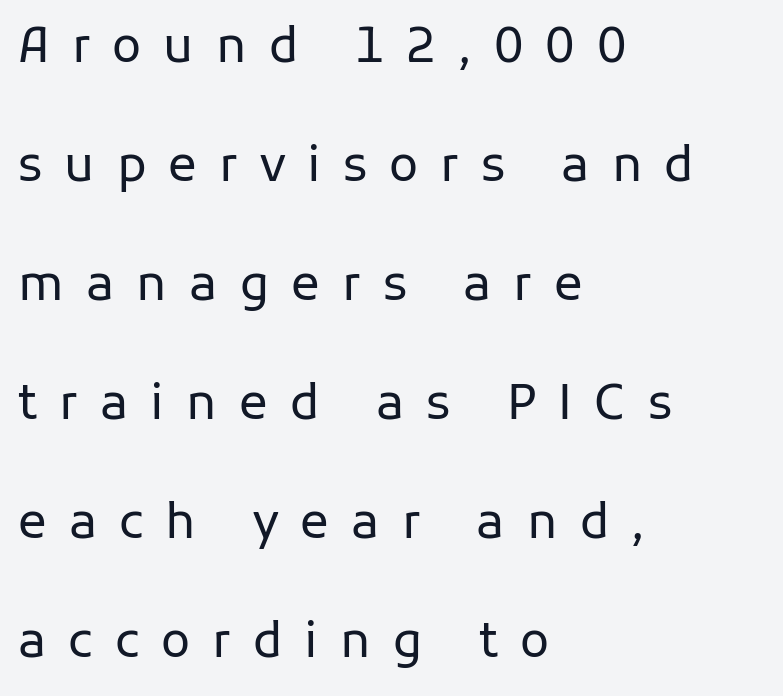
{"serif": "no", "italic": "no", "bold": "no", "weight": "regular", "width": "normal", "stroke_contrast": "low", "x_height": "medium", "monospaced": "no", "underline": "no", "align": "left", "line_spacing": "loose", "line_spacing_ratio": 2.48, "letter_spacing": "wide", "letter_spacing_em": 0.46, "glyph_px": 48}
